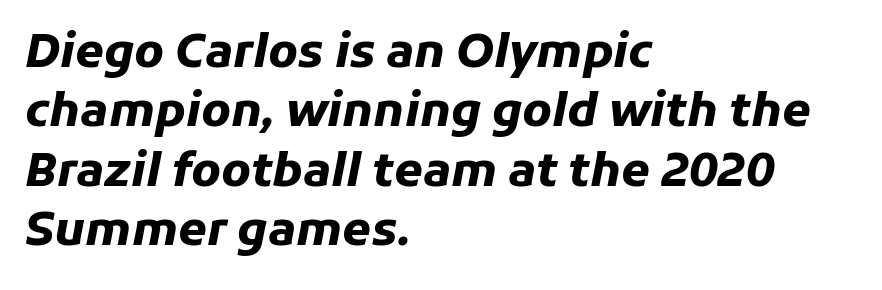
In terms of leading, this rendering sits right in the middle. Spacing verdict: proportional, widths tailored to each character. The rendering keeps characters at their native spacing. The words here are not underlined. Observe the lean: these are italic letterforms. The ragged edge is on the right, which tells us the setting is flush left.
